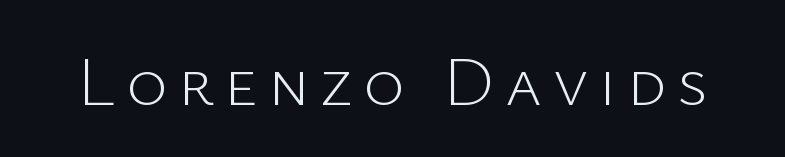
{"serif": "no", "italic": "no", "bold": "no", "weight": "light", "width": "normal", "stroke_contrast": "low", "x_height": "medium", "monospaced": "no", "underline": "no", "glyph_px": 70}
